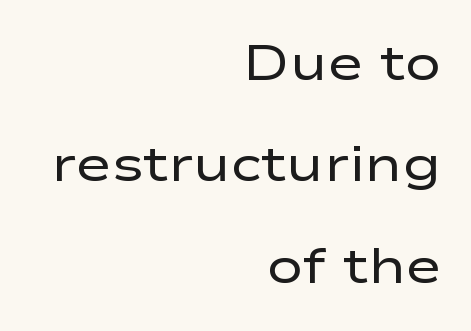
{"serif": "no", "italic": "no", "bold": "no", "weight": "regular", "width": "wide", "stroke_contrast": "low", "x_height": "medium", "monospaced": "no", "underline": "no", "align": "right", "line_spacing": "loose", "line_spacing_ratio": 2.07, "letter_spacing": "normal", "letter_spacing_em": 0.0, "glyph_px": 49}
